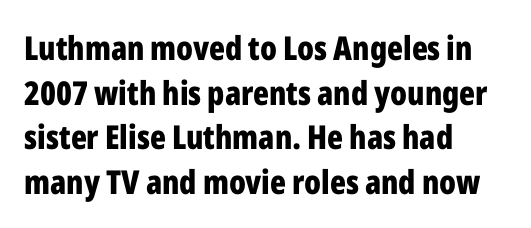
Proportional: the letters do not fall into vertical columns. Nobody touched the tracking dial on this one. Classification — sans serif. This block has exactly the height ordinary leading produces. Check the space under the baseline: it is left empty. Quick note: not italic, upright.
